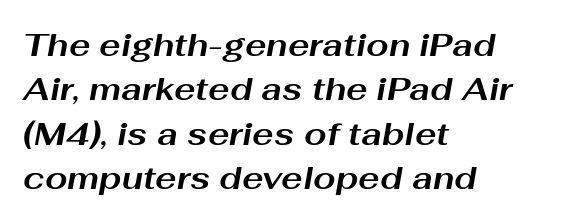
Q: Is the text bold? A: Yes.
Q: Is the text italic (slanted)? A: Yes, it leans right by about 10 degrees.
Q: Is the text underlined? A: No.
Q: How is the paragraph aligned? A: Left-aligned.
Q: Is the spacing between letters normal or unusually wide? A: Normal.
Q: Is the spacing between lines tight, normal or loose? A: Normal.
Q: Width (condensed, normal, or wide)? A: Wide.
Q: Stroke contrast? A: Medium.
Q: x-height? A: Medium.
Q: Monospaced? A: No.
